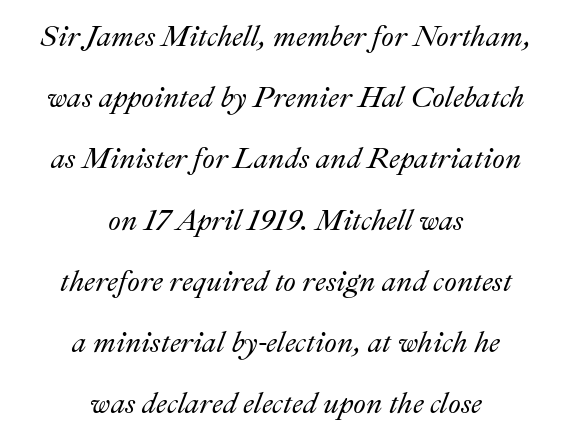
Q: Is the text italic (slanted)? A: Yes, it leans right by about 22 degrees.
Q: Is the text underlined? A: No.
Q: How is the paragraph aligned? A: Centered.
Q: Is the spacing between letters normal or unusually wide? A: Normal.
Q: Is the spacing between lines tight, normal or loose? A: Loose.
Q: Width (condensed, normal, or wide)? A: Normal.
Q: Stroke contrast? A: Medium.
Q: x-height? A: Small.
Q: Monospaced? A: No.
